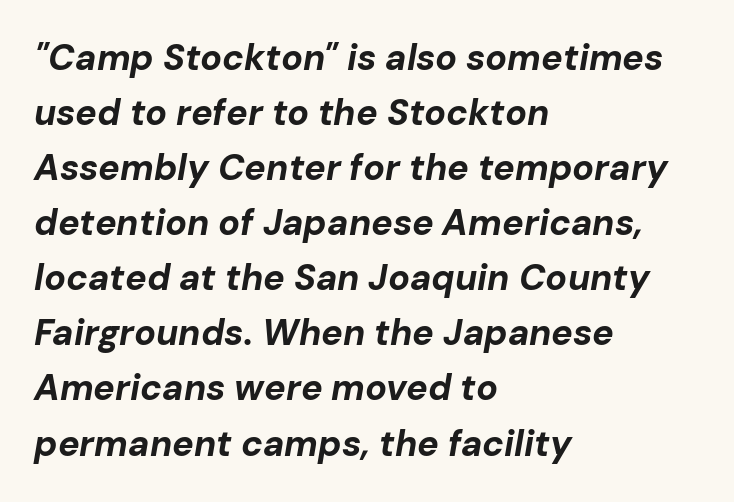
Heavy-handed strokes throughout: this text is bold. Is there much room between lines? A standard amount, neither cramped nor airy. Is the type slanted? Yes — the strokes lean at a clear angle. The horizontal fit of the characters is conventional and even. Words float on clear page, feet unadorned.
